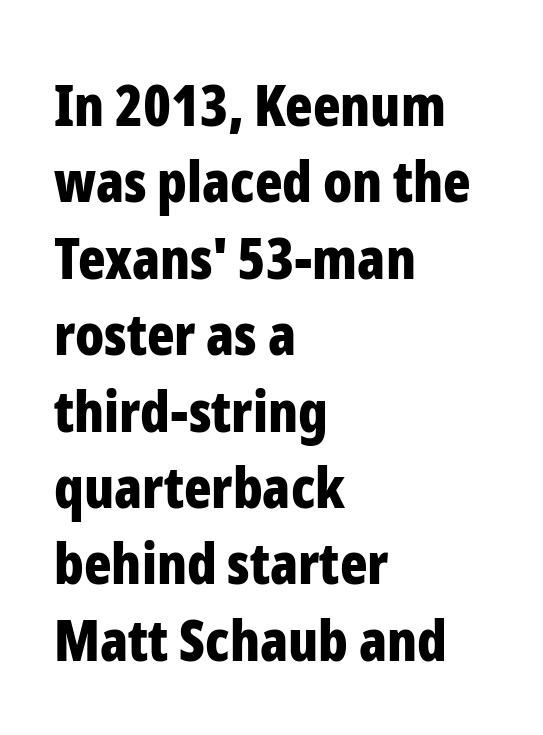
Strokes here are thick enough to call this a true bold. The passage shown is typeset with a sans-serif family. Rendered with straight, roman letterforms. Notice how descenders clear the ascenders below comfortably — that's standard leading. The rendering uses natural spacing where letterforms have individual widths. Underlining? Definitely not there.
